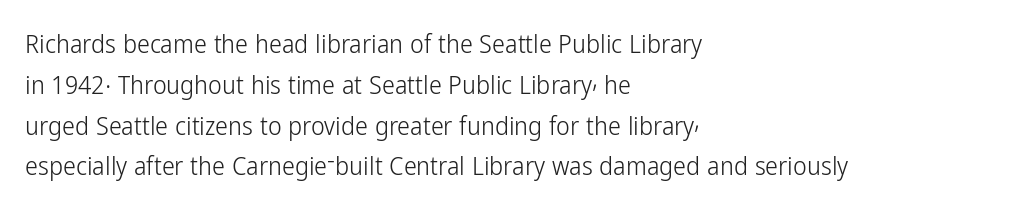
The gap between lines stays unmarked. No extra tracking has been applied to these lines. Does the leading feel generous? No, just average. Short and long lines alike share a common starting point at left.
